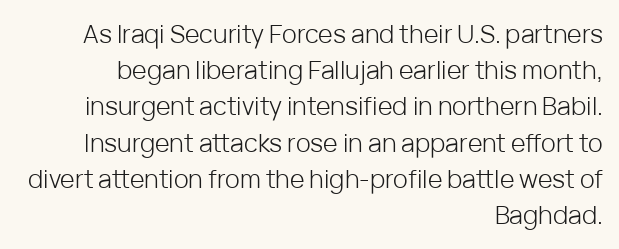
{"italic": "no", "bold": "no", "underline": "no", "align": "right", "line_spacing": "normal", "line_spacing_ratio": 1.45, "letter_spacing": "normal", "letter_spacing_em": 0.0, "glyph_px": 25}
